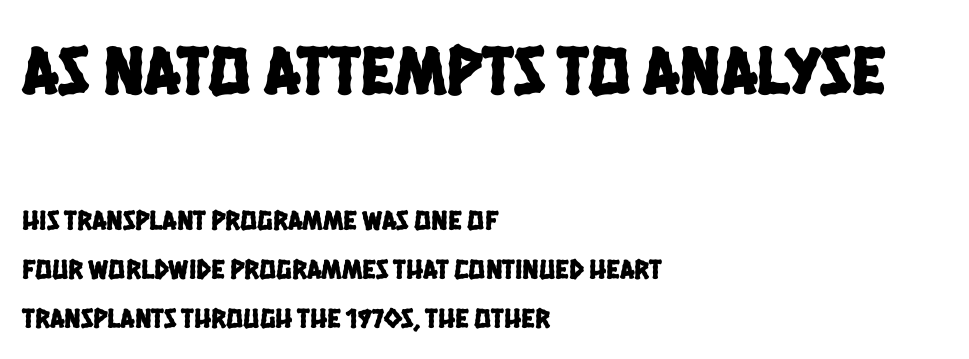
{"serif": "no", "width": "condensed", "stroke_contrast": "low", "x_height": "large", "monospaced": "no", "underline": "no", "align": "left", "line_spacing_ratio": 1.75, "letter_spacing": "normal", "letter_spacing_em": 0.0, "larger_block": "first", "size_ratio": 2.5, "glyph_px": 70}
